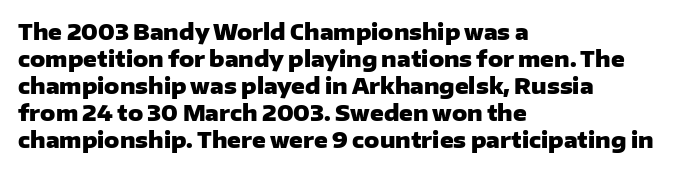
The image shows 21 px bold type, upright; set left-aligned, normal line spacing (1.28x), normal letter spacing, not underlined.
